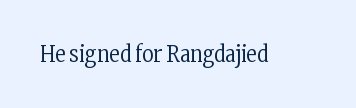
The space directly below the letters is spotless. Quick note: not italic, upright. The line texture is even and compact thanks to regular tracking. These glyphs show unthickened strokes, regular width or finer.
